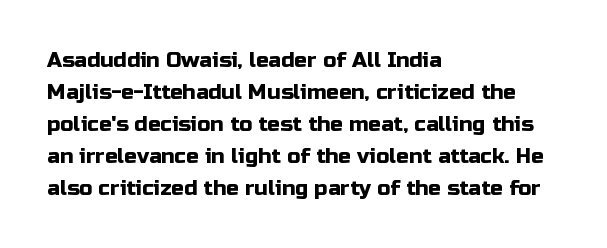
Q: Is the text italic (slanted)? A: No, it is upright.
Q: Is the text underlined? A: No.
Q: How is the paragraph aligned? A: Left-aligned.
Q: Is the spacing between letters normal or unusually wide? A: Normal.
Q: Is the spacing between lines tight, normal or loose? A: Normal.
